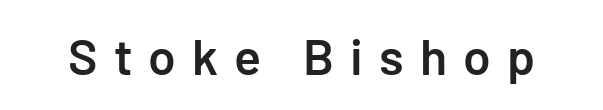
The image shows 50 px semibold sans-serif type, upright; set unusually wide letter spacing (+0.32 em), not underlined; low stroke contrast and a medium x-height.
